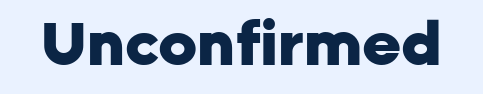
Words float on clear page, feet unadorned. Notice how the stems are strictly vertical — no italics here. A typesetter would call this proportional, since set widths differ per character. Short note: letters normally spaced.
